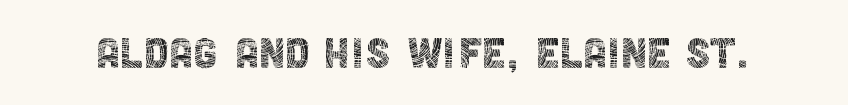
Q: Is the text bold? A: No.
Q: Is the text italic (slanted)? A: No, it is upright.
Q: Is the typeface a serif or a sans-serif typeface? A: Sans-serif.
Q: Is the text underlined? A: No.
Q: Is the spacing between letters normal or unusually wide? A: Normal.
Q: Width (condensed, normal, or wide)? A: Condensed.
Q: x-height? A: Large.
Q: Monospaced? A: No.
